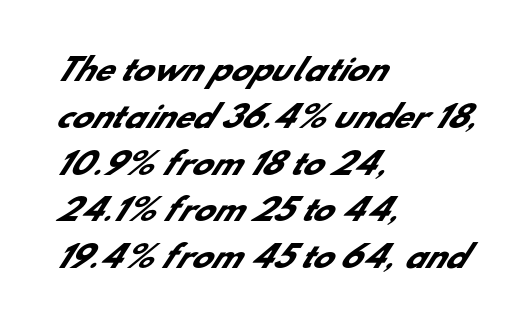
Q: Is the text bold? A: Yes.
Q: Is the typeface a serif or a sans-serif typeface? A: Sans-serif.
Q: Is the text underlined? A: No.
Q: How is the paragraph aligned? A: Left-aligned.
Q: Is the spacing between letters normal or unusually wide? A: Normal.
Q: Is the spacing between lines tight, normal or loose? A: Normal.
Q: Width (condensed, normal, or wide)? A: Normal.
Q: Stroke contrast? A: Low.
Q: x-height? A: Small.
Q: Monospaced? A: No.
